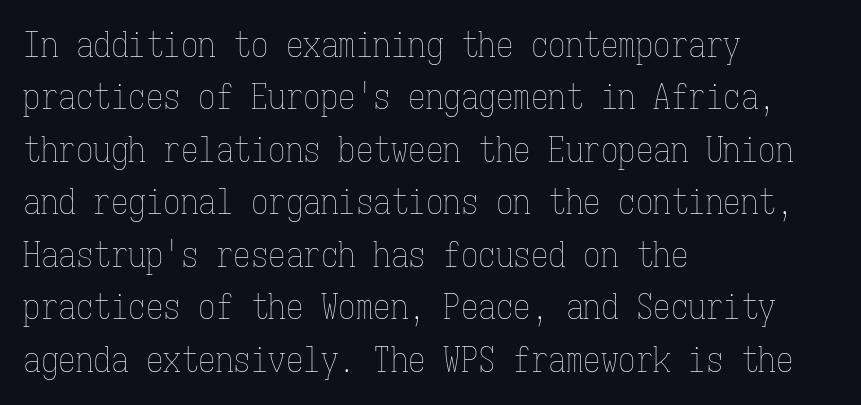
{"italic": "no", "bold": "no", "weight": "thin", "width": "condensed", "stroke_contrast": "low", "x_height": "medium", "monospaced": "yes", "underline": "no", "align": "left", "line_spacing": "normal", "line_spacing_ratio": 1.5, "letter_spacing": "normal", "letter_spacing_em": 0.0, "glyph_px": 35}
